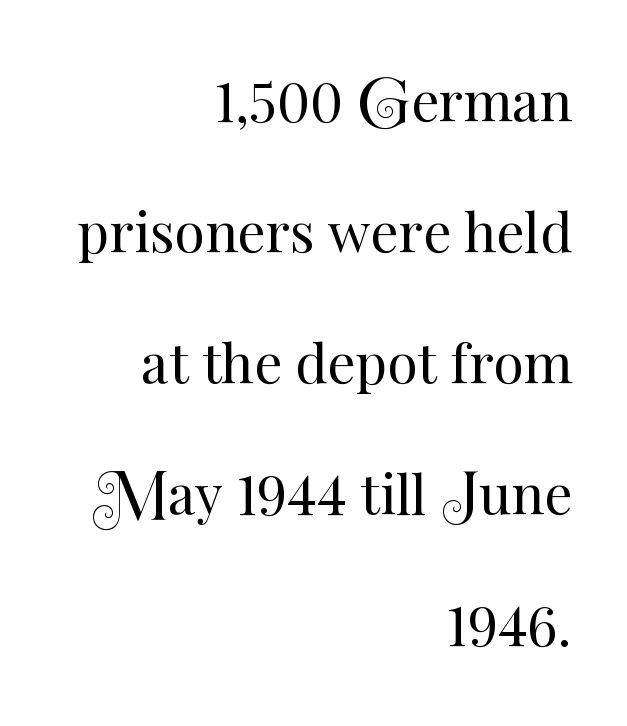
The tracking reads as untouched default to a designer's eye. Spacing verdict: proportional, widths tailored to each character. Each row of text sits above clean, open space. Compared with typical paragraphs, the rows here are farther apart.
